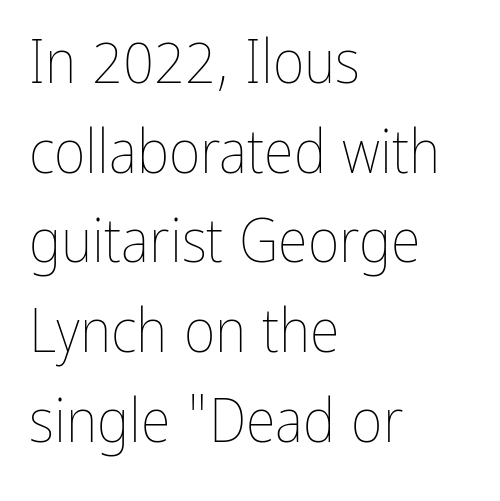
The image shows 61 px thin, condensed type, upright; set left-aligned, normal line spacing (1.47x), normal letter spacing, not underlined; low stroke contrast and a medium x-height.
